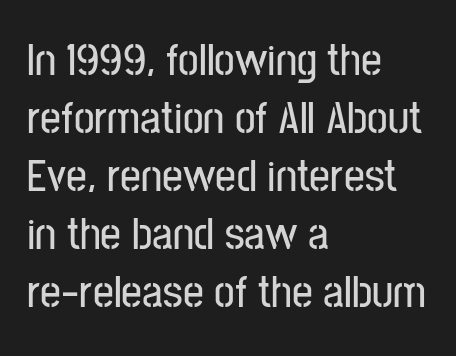
The image shows 46 px condensed sans-serif type, upright; set left-aligned, normal line spacing (1.26x), normal letter spacing, not underlined; low stroke contrast and a medium x-height.
